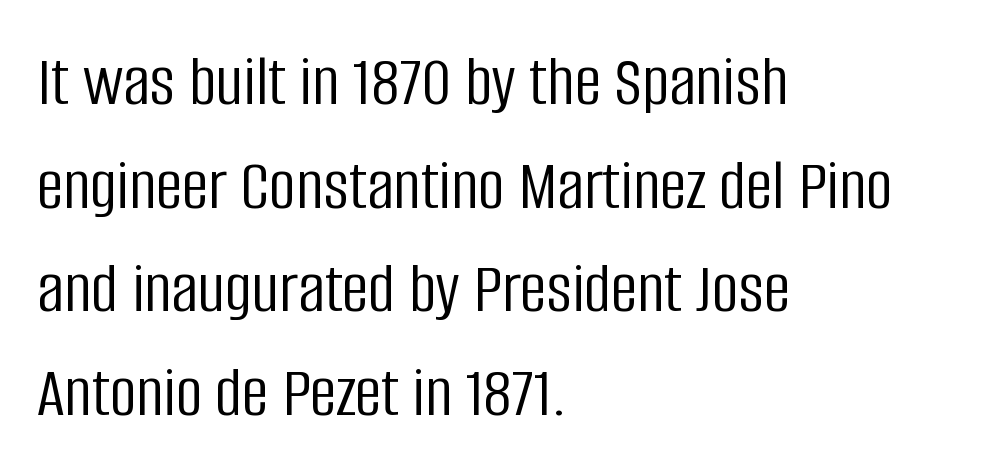
The image shows 74 px light, condensed sans-serif type, upright; set left-aligned, normal line spacing (1.4x), normal letter spacing, not underlined; low stroke contrast and a large x-height.
